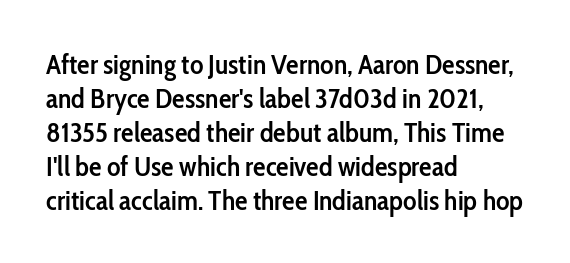
Q: Is the text bold? A: Semi-bold.
Q: Is the text italic (slanted)? A: No, it is upright.
Q: Is the typeface a serif or a sans-serif typeface? A: Sans-serif.
Q: Is the text underlined? A: No.
Q: How is the paragraph aligned? A: Left-aligned.
Q: Is the spacing between letters normal or unusually wide? A: Normal.
Q: Width (condensed, normal, or wide)? A: Condensed.
Q: Stroke contrast? A: Low.
Q: x-height? A: Medium.
Q: Monospaced? A: No.
